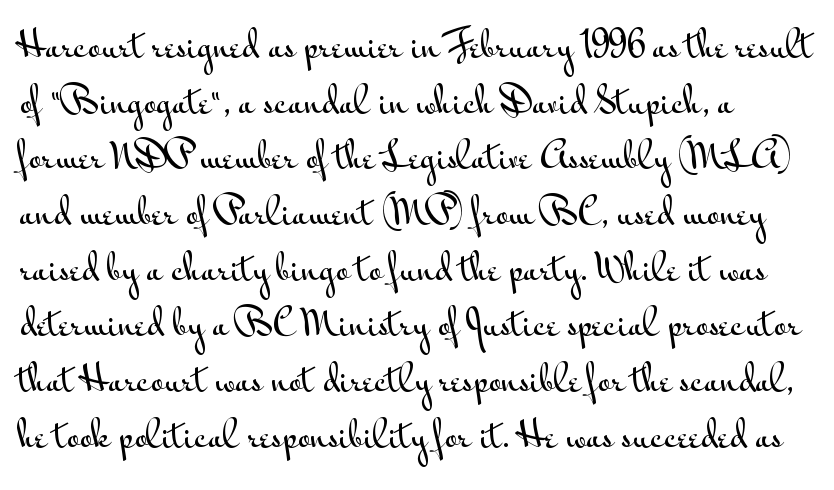
The ragged edge is on the right, which tells us the setting is flush left. Has an underline been added? It has not. Character widths vary here, with narrow letters taking less room than wide ones. I'd call this a sans setting — the letters go barefoot. The tracking reads as untouched default to a designer's eye. One glance says typical: line gaps are just what's usual.
